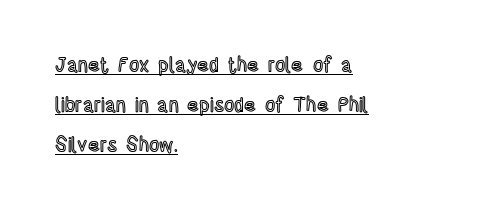
The image shows 20 px text type, upright; set left-aligned, loose line spacing (2.0x), normal letter spacing, underlined.
